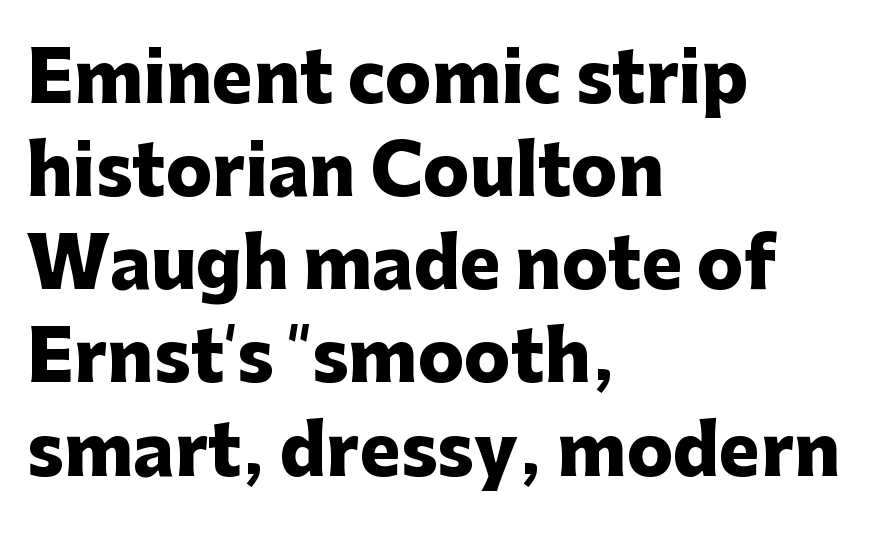
The image shows 69 px heavy sans-serif type, upright; set left-aligned, normal line spacing (1.35x), normal letter spacing, not underlined; low stroke contrast and a medium x-height.
